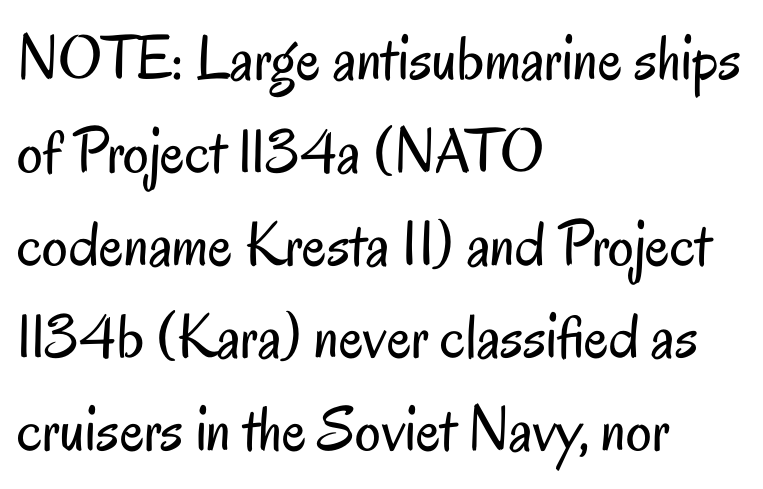
The image shows 64 px regular-weight, condensed sans-serif type, upright; set left-aligned, normal line spacing (1.45x), normal letter spacing, not underlined; low stroke contrast and a small x-height.
